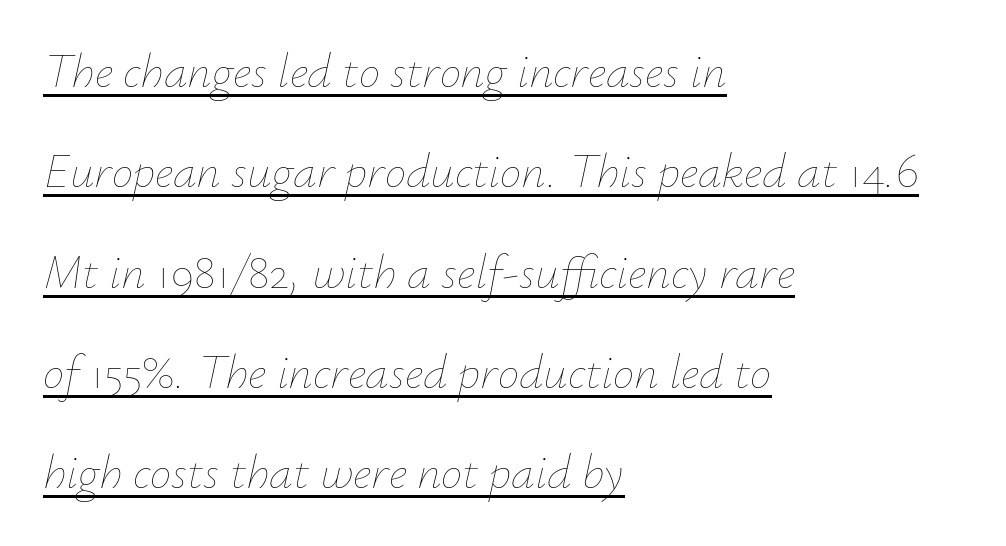
Q: Is the text bold? A: No.
Q: Is the text italic (slanted)? A: Yes, it leans right by about 12 degrees.
Q: Is the text underlined? A: Yes.
Q: How is the paragraph aligned? A: Left-aligned.
Q: Is the spacing between letters normal or unusually wide? A: Normal.
Q: Is the spacing between lines tight, normal or loose? A: Loose.
Q: Width (condensed, normal, or wide)? A: Normal.
Q: Stroke contrast? A: Low.
Q: x-height? A: Small.
Q: Monospaced? A: No.
